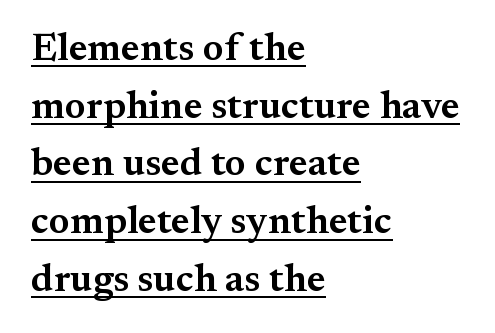
Q: Is the text bold? A: Semi-bold.
Q: Is the text italic (slanted)? A: No, it is upright.
Q: Is the typeface a serif or a sans-serif typeface? A: Serif.
Q: Is the text underlined? A: Yes.
Q: How is the paragraph aligned? A: Left-aligned.
Q: Is the spacing between letters normal or unusually wide? A: Normal.
Q: Is the spacing between lines tight, normal or loose? A: Normal.
Q: Width (condensed, normal, or wide)? A: Normal.
Q: Stroke contrast? A: Medium.
Q: x-height? A: Small.
Q: Monospaced? A: No.
